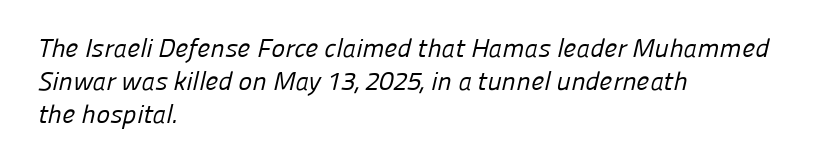
These glyphs show unthickened strokes, regular width or finer. Leading: standard. All the whitespace from short lines collects on the right. Observe the ordinary spacing: letters are neighbours, not strangers. Nobody drew a line under any word here.
